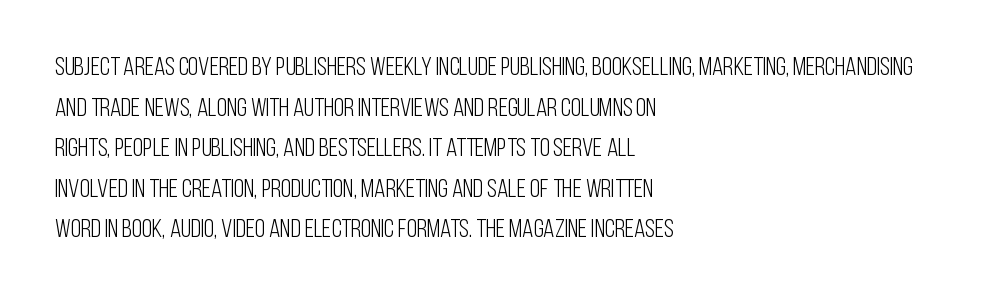
Q: Is the text bold? A: No.
Q: Is the text italic (slanted)? A: No, it is upright.
Q: Is the text underlined? A: No.
Q: How is the paragraph aligned? A: Left-aligned.
Q: Is the spacing between letters normal or unusually wide? A: Normal.
Q: Is the spacing between lines tight, normal or loose? A: Normal.
